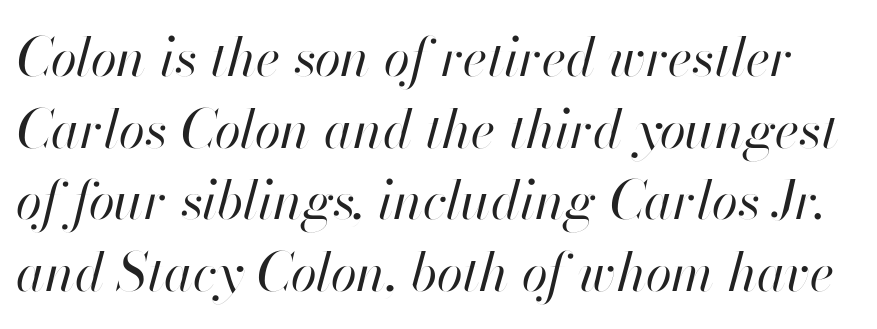
These lines keep a tight, regular rhythm from letter to letter. Think of a printed novel: that variable character pitch is what you see here. Just letters on the line, the space beneath them empty. Unbolded letterforms with no extra heft. There's an unmistakable incline to the writing here. One glance says typical: line gaps are just what's usual.
